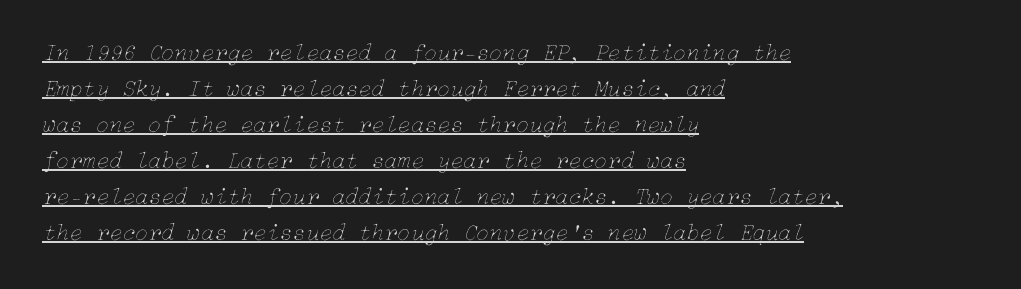
Q: Is the text bold? A: No.
Q: Is the text italic (slanted)? A: Yes, it leans right by about 15 degrees.
Q: Is the text underlined? A: Yes.
Q: How is the paragraph aligned? A: Left-aligned.
Q: Is the spacing between letters normal or unusually wide? A: Normal.
Q: Is the spacing between lines tight, normal or loose? A: Normal.
